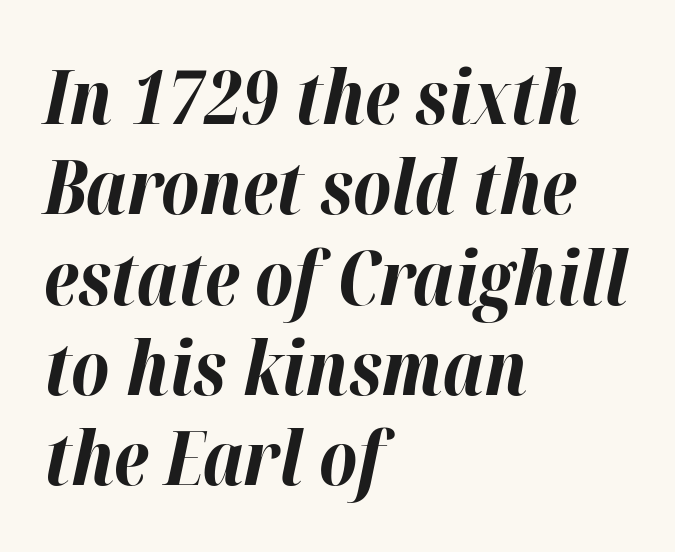
The face used here has a pronounced slope to its letters. The letters sit at their default tracking, neither squeezed nor spread. Any mark beneath the type? The region is blank. Think of a printed novel: that variable character pitch is what you see here. What weight is shown? A full bold with thick strokes. Typeset ragged right — the left edge is the straight one.
